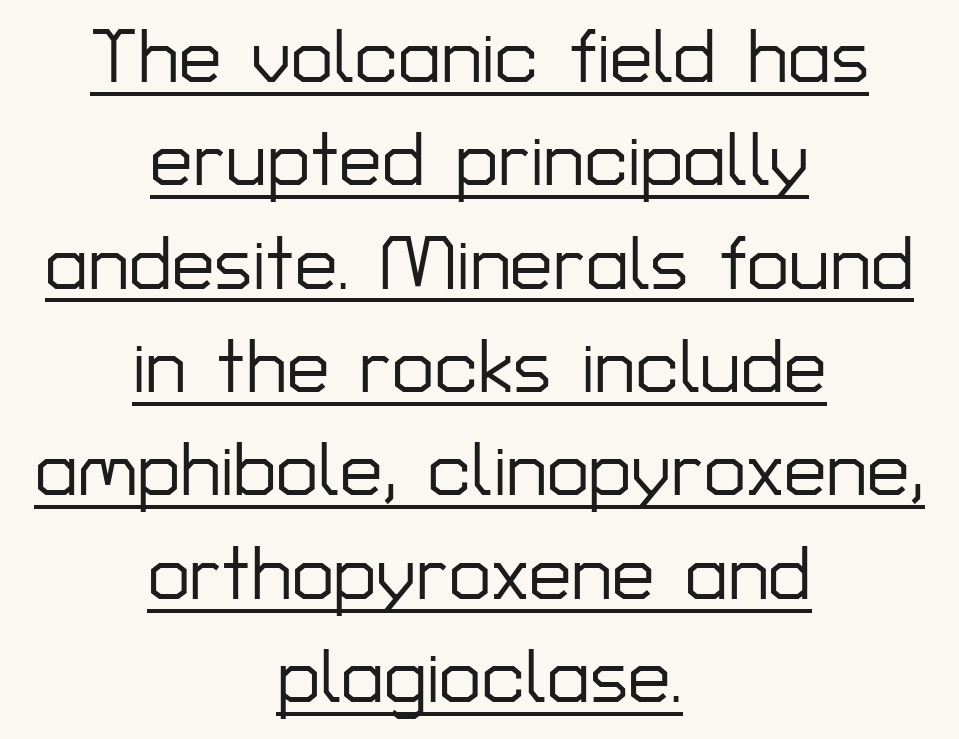
Default kerning and tracking; the words read as compact shapes. Looks like regular typesetting: each glyph gets only the width it needs. The passage shown is underscored from start to finish. The lettering holds an erect, upright posture throughout.
